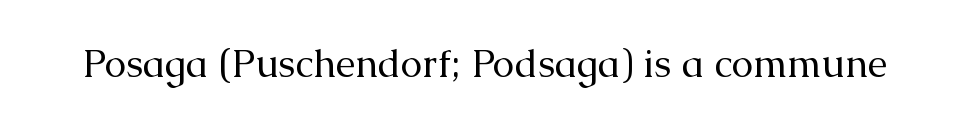
{"serif": "yes", "italic": "no", "bold": "no", "weight": "regular", "width": "normal", "stroke_contrast": "medium", "x_height": "medium", "monospaced": "no", "underline": "no", "letter_spacing": "normal", "letter_spacing_em": 0.0, "glyph_px": 39}
